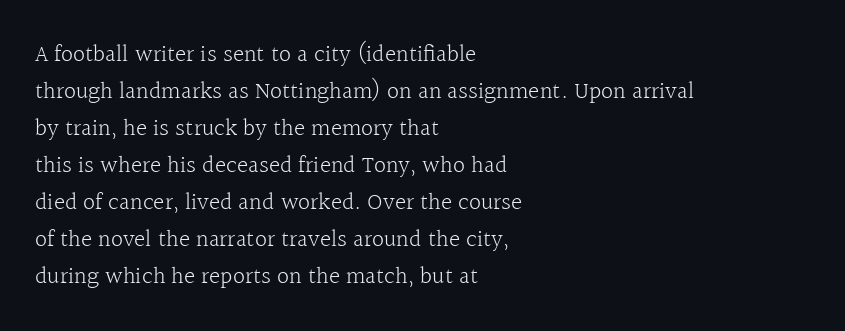
{"italic": "no", "bold": "no", "underline": "no", "align": "left", "line_spacing": "normal", "line_spacing_ratio": 1.54, "letter_spacing": "normal", "letter_spacing_em": 0.0, "glyph_px": 24}
